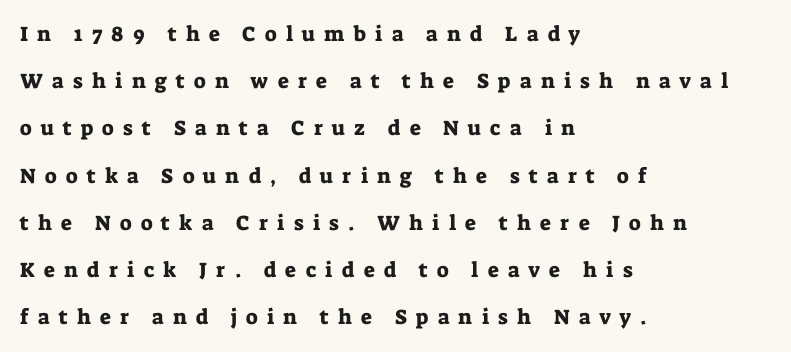
One-word summary of the alignment: left. Loosely led — the rows are spread out. The specimen omits any rule beneath the text block's lines. The letters stand upright; this is a roman face. Observe the wide spacing: letters keep a clear distance from each other.
